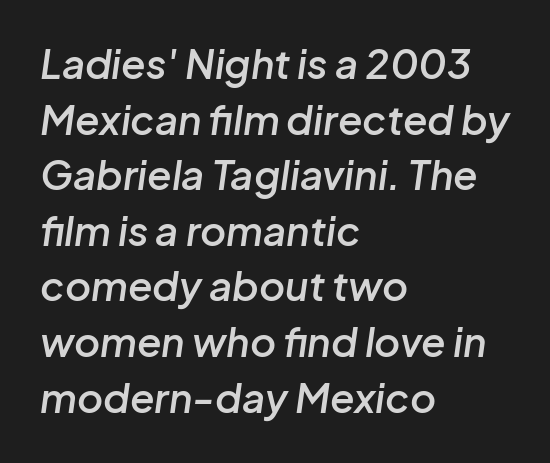
The image shows 40 px semibold type, italic (leaning right); set left-aligned, normal line spacing (1.39x), normal letter spacing, not underlined; low stroke contrast and a medium x-height.
